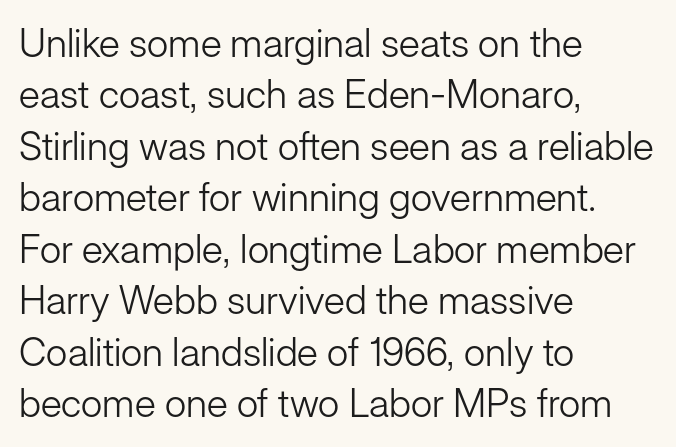
The image shows 39 px light sans-serif type, upright; set left-aligned, normal line spacing (1.32x), normal letter spacing, not underlined; low stroke contrast and a medium x-height.
